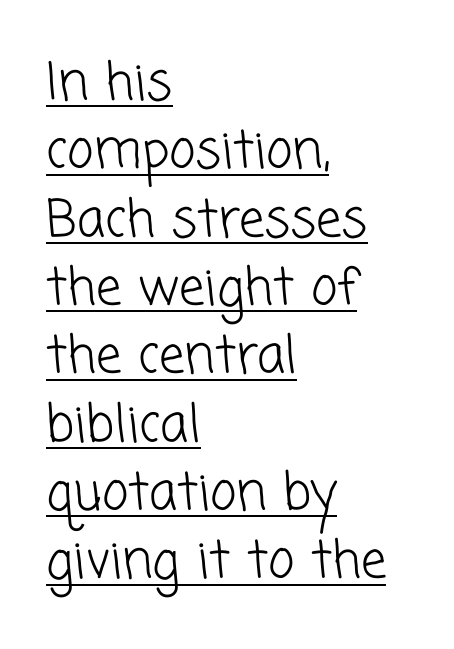
Q: Is the text bold? A: No.
Q: Is the typeface a serif or a sans-serif typeface? A: Sans-serif.
Q: Is the text underlined? A: Yes.
Q: How is the paragraph aligned? A: Left-aligned.
Q: Is the spacing between letters normal or unusually wide? A: Normal.
Q: Is the spacing between lines tight, normal or loose? A: Normal.
Q: Width (condensed, normal, or wide)? A: Normal.
Q: Stroke contrast? A: Low.
Q: x-height? A: Medium.
Q: Monospaced? A: No.
